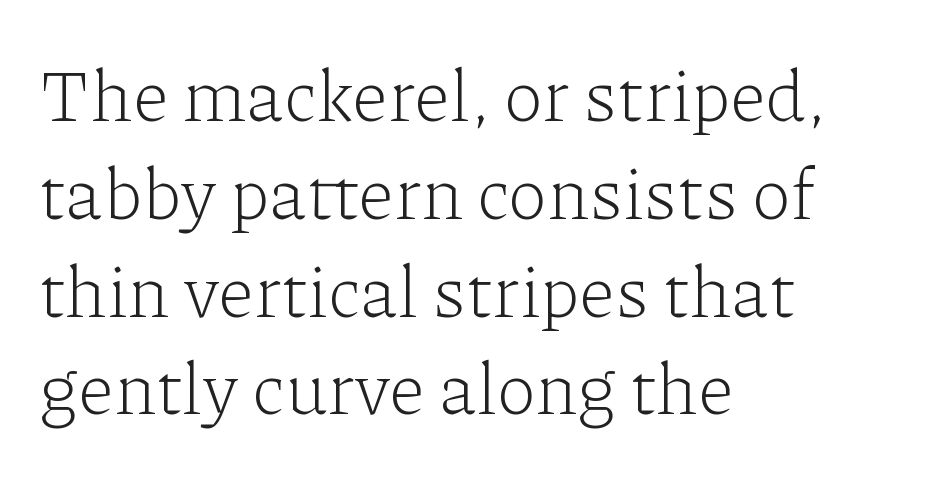
The image shows 73 px light serif type, upright; set left-aligned, normal line spacing (1.34x), normal letter spacing, not underlined; low stroke contrast and a medium x-height.
